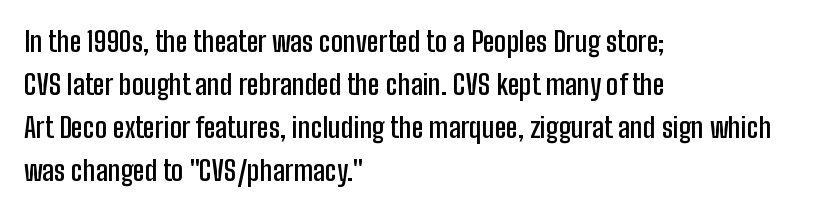
Q: Is the text bold? A: Semi-bold.
Q: Is the text italic (slanted)? A: No, it is upright.
Q: Is the typeface a serif or a sans-serif typeface? A: Sans-serif.
Q: Is the text underlined? A: No.
Q: How is the paragraph aligned? A: Left-aligned.
Q: Is the spacing between letters normal or unusually wide? A: Normal.
Q: Is the spacing between lines tight, normal or loose? A: Normal.
Q: Width (condensed, normal, or wide)? A: Condensed.
Q: Stroke contrast? A: Low.
Q: x-height? A: Medium.
Q: Monospaced? A: No.
